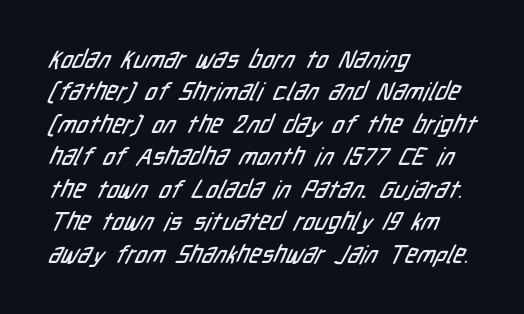
The image shows 25 px text type; set left-aligned, normal line spacing (1.3x), normal letter spacing, not underlined.
